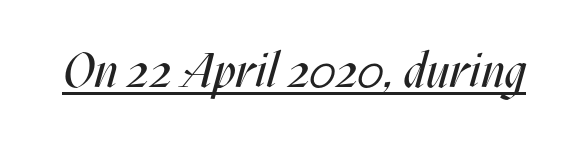
{"italic": "yes", "lean": "right", "slant_degrees": 17, "bold": "no", "weight": "regular", "width": "condensed", "stroke_contrast": "medium", "x_height": "large", "monospaced": "no", "underline": "yes", "letter_spacing": "normal", "letter_spacing_em": 0.0, "glyph_px": 48}
